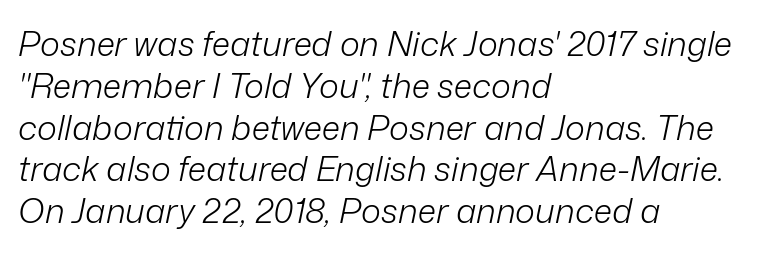
{"italic": "yes", "lean": "right", "slant_degrees": 12, "bold": "no", "weight": "light", "width": "normal", "stroke_contrast": "low", "x_height": "medium", "monospaced": "no", "underline": "no", "align": "left", "line_spacing_ratio": 1.23, "letter_spacing": "normal", "letter_spacing_em": 0.0, "glyph_px": 34}
